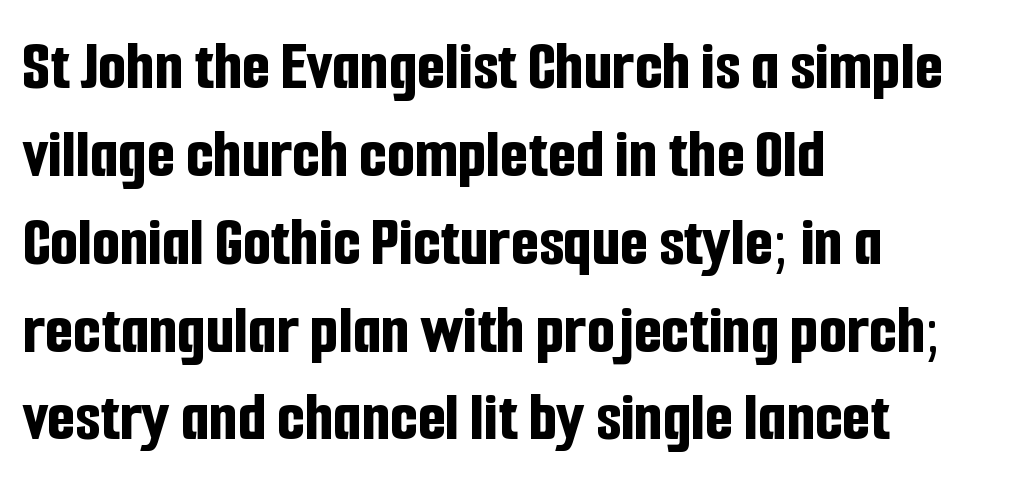
{"serif": "no", "italic": "no", "bold": "yes", "weight": "bold", "width": "condensed", "stroke_contrast": "low", "x_height": "medium", "monospaced": "no", "underline": "no", "align": "left", "line_spacing_ratio": 1.22, "letter_spacing": "normal", "letter_spacing_em": 0.0, "glyph_px": 72}
